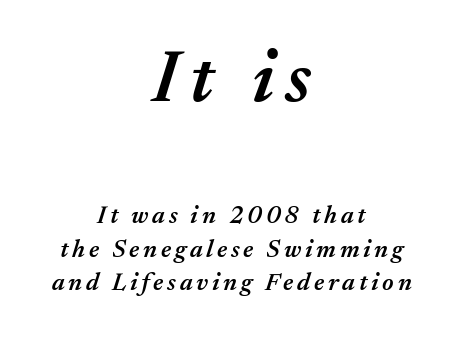
Q: Is the text bold? A: Semi-bold.
Q: Is the text italic (slanted)? A: Yes, it leans right by about 17 degrees.
Q: Is the text underlined? A: No.
Q: How is the paragraph aligned? A: Centered.
Q: Is the spacing between lines tight, normal or loose? A: Normal.
Q: Which block of text is set in a larger size, the first (top) or the second (bottom)? A: The first (top) one.
Q: Width (condensed, normal, or wide)? A: Normal.
Q: Stroke contrast? A: Medium.
Q: x-height? A: Medium.
Q: Monospaced? A: No.
